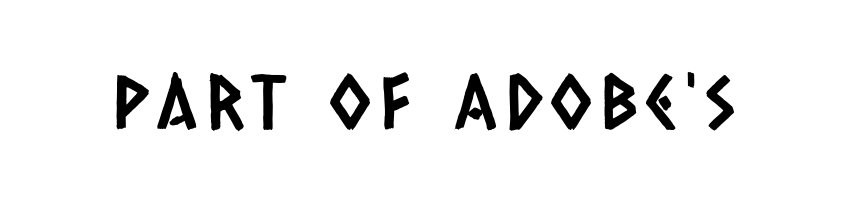
The image shows 75 px condensed sans-serif type; set not underlined; low stroke contrast and a large x-height.
